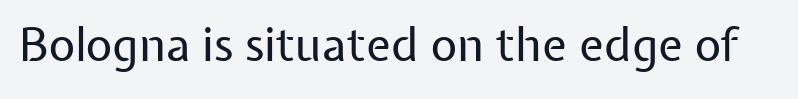
{"serif": "no", "italic": "no", "bold": "no", "weight": "regular", "width": "normal", "stroke_contrast": "low", "x_height": "medium", "monospaced": "no", "underline": "no", "letter_spacing": "normal", "letter_spacing_em": 0.0, "glyph_px": 46}
